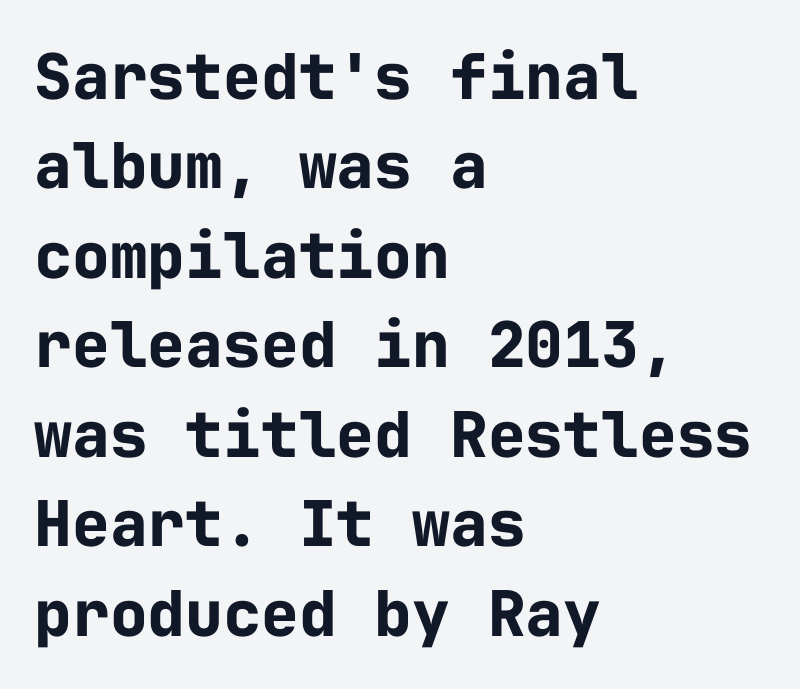
Q: Is the text bold? A: Yes.
Q: Is the text italic (slanted)? A: No, it is upright.
Q: Is the typeface a serif or a sans-serif typeface? A: Sans-serif.
Q: Is the text underlined? A: No.
Q: How is the paragraph aligned? A: Left-aligned.
Q: Is the spacing between letters normal or unusually wide? A: Normal.
Q: Is the spacing between lines tight, normal or loose? A: Normal.
Q: Width (condensed, normal, or wide)? A: Normal.
Q: Stroke contrast? A: Low.
Q: x-height? A: Medium.
Q: Monospaced? A: Yes.
